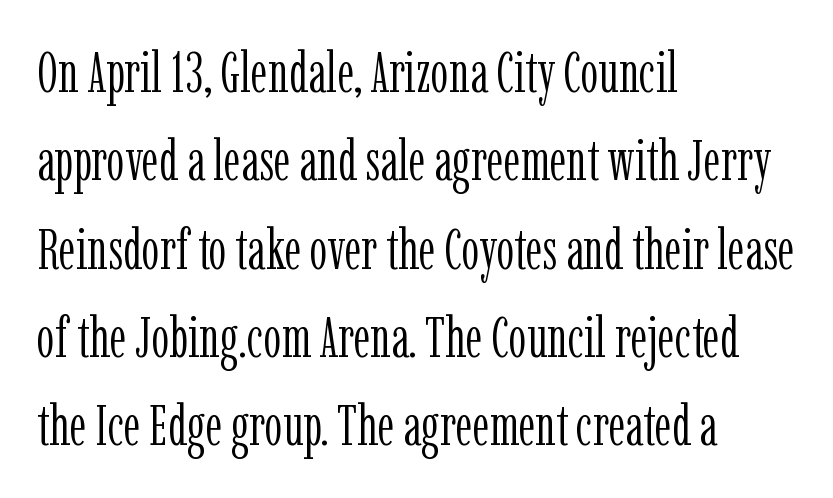
Q: Is the text bold? A: No.
Q: Is the text italic (slanted)? A: No, it is upright.
Q: Is the typeface a serif or a sans-serif typeface? A: Serif.
Q: Is the text underlined? A: No.
Q: How is the paragraph aligned? A: Left-aligned.
Q: Is the spacing between letters normal or unusually wide? A: Normal.
Q: Is the spacing between lines tight, normal or loose? A: Normal.
Q: Width (condensed, normal, or wide)? A: Condensed.
Q: Stroke contrast? A: Low.
Q: x-height? A: Medium.
Q: Monospaced? A: No.
